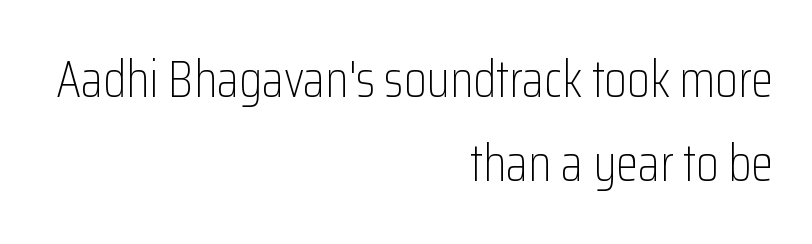
{"serif": "no", "italic": "no", "bold": "no", "weight": "light", "width": "condensed", "stroke_contrast": "low", "x_height": "medium", "monospaced": "no", "underline": "no", "align": "right", "line_spacing": "normal", "line_spacing_ratio": 1.65, "letter_spacing": "normal", "letter_spacing_em": 0.0, "glyph_px": 51}
